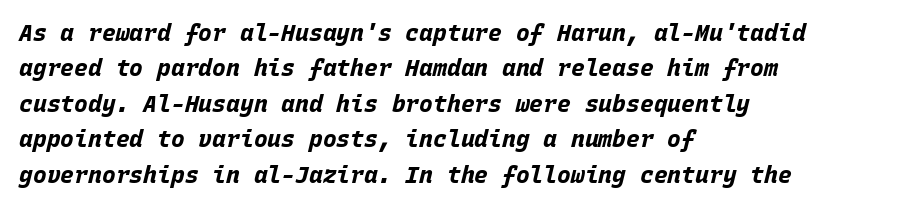
Q: Is the text bold? A: Yes.
Q: Is the text italic (slanted)? A: Yes, it leans right by about 15 degrees.
Q: Is the text underlined? A: No.
Q: How is the paragraph aligned? A: Left-aligned.
Q: Is the spacing between letters normal or unusually wide? A: Normal.
Q: Is the spacing between lines tight, normal or loose? A: Normal.
